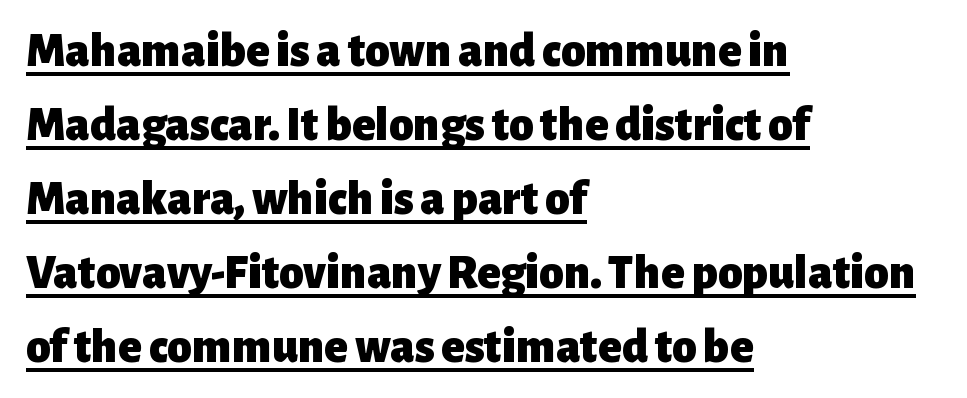
{"serif": "no", "italic": "no", "bold": "yes", "weight": "heavy", "width": "normal", "stroke_contrast": "low", "x_height": "medium", "monospaced": "no", "underline": "yes", "align": "left", "line_spacing": "normal", "line_spacing_ratio": 1.51, "letter_spacing": "normal", "letter_spacing_em": 0.0, "glyph_px": 49}
